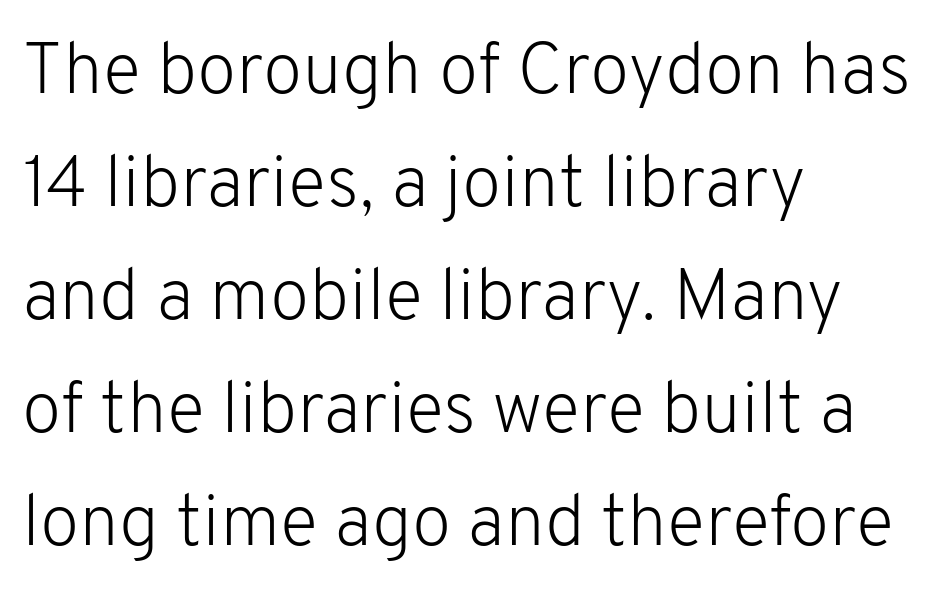
Q: Is the text bold? A: No.
Q: Is the text italic (slanted)? A: No, it is upright.
Q: Is the typeface a serif or a sans-serif typeface? A: Sans-serif.
Q: Is the text underlined? A: No.
Q: How is the paragraph aligned? A: Left-aligned.
Q: Is the spacing between letters normal or unusually wide? A: Normal.
Q: Is the spacing between lines tight, normal or loose? A: Normal.
Q: Width (condensed, normal, or wide)? A: Normal.
Q: Stroke contrast? A: Low.
Q: x-height? A: Medium.
Q: Monospaced? A: No.
